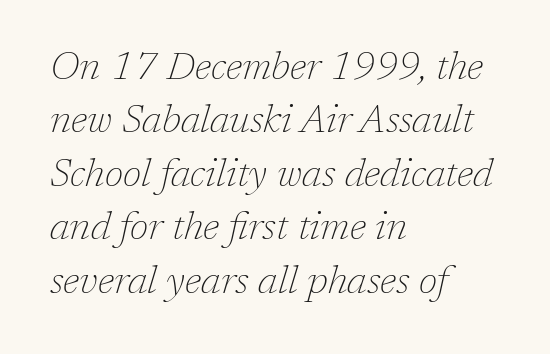
{"serif": "yes", "italic": "yes", "lean": "right", "slant_degrees": 17, "bold": "no", "weight": "thin", "width": "normal", "stroke_contrast": "low", "x_height": "medium", "monospaced": "no", "underline": "no", "align": "left", "line_spacing": "normal", "line_spacing_ratio": 1.37, "letter_spacing": "normal", "letter_spacing_em": 0.0, "glyph_px": 39}
